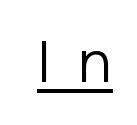
Heaviness? Minimal to ordinary, like unemphasized prose. A typesetter would label this face a sans. Note the varied advance widths — an 'i' is clearly narrower than an 'm'. Underlined type. How are the letters spaced? Widely, with obvious added tracking. Tall strokes in this sample are plumb rather than angled.
